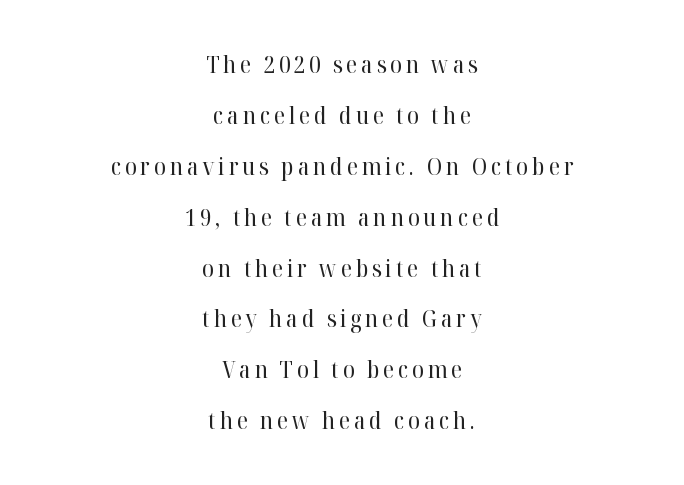
{"italic": "no", "bold": "no", "underline": "no", "align": "center", "line_spacing": "loose", "line_spacing_ratio": 2.12, "glyph_px": 24}
